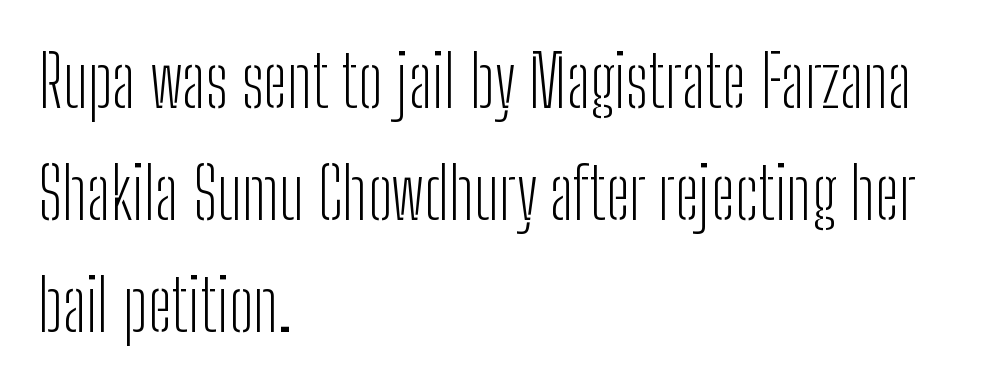
{"serif": "no", "italic": "no", "bold": "no", "weight": "light", "width": "condensed", "stroke_contrast": "low", "x_height": "medium", "monospaced": "no", "underline": "no", "align": "left", "line_spacing": "normal", "line_spacing_ratio": 1.58, "letter_spacing": "normal", "letter_spacing_em": 0.0, "glyph_px": 71}
